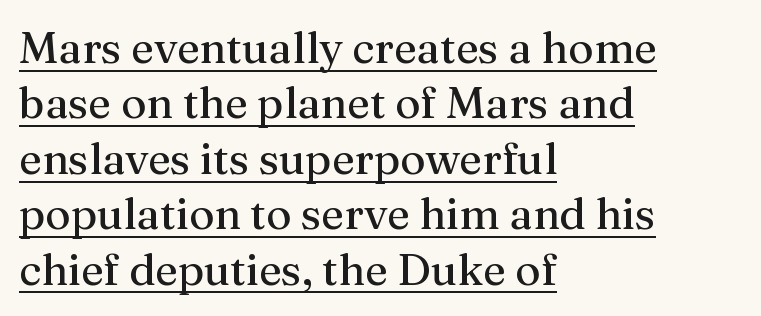
Designer's note — italics off, roman on. The compositor pushed each line to the left boundary. This is not heavy type; no bold has been used. These lines are composed in type with serifs.
